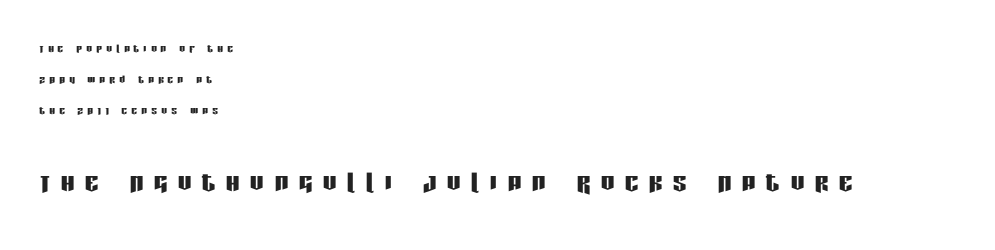
Q: Is the text italic (slanted)? A: No, it is upright.
Q: Is the typeface a serif or a sans-serif typeface? A: Sans-serif.
Q: Is the text underlined? A: No.
Q: How is the paragraph aligned? A: Left-aligned.
Q: Is the spacing between letters normal or unusually wide? A: Unusually wide.
Q: Is the spacing between lines tight, normal or loose? A: Loose.
Q: Which block of text is set in a larger size, the first (top) or the second (bottom)? A: The second (bottom) one.
Q: Width (condensed, normal, or wide)? A: Condensed.
Q: Stroke contrast? A: Low.
Q: x-height? A: Large.
Q: Monospaced? A: No.
